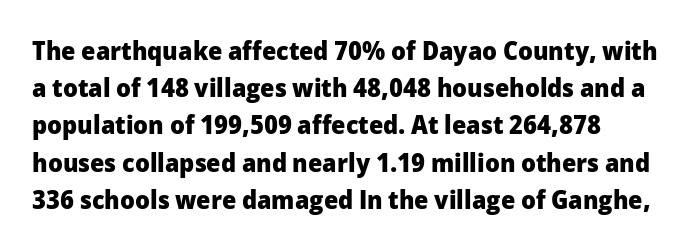
Q: Is the text bold? A: Yes.
Q: Is the text italic (slanted)? A: No, it is upright.
Q: Is the text underlined? A: No.
Q: Is the spacing between letters normal or unusually wide? A: Normal.
Q: Is the spacing between lines tight, normal or loose? A: Normal.
